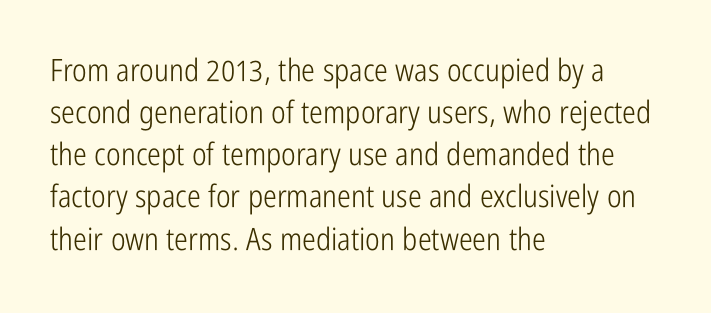
Stem width sits at or under what a default text font uses. The line-height multiplier appears to be the usual default. Proportional: the letters do not fall into vertical columns. The rendering shows plain stroke endings on the letterforms — a sans-serif design.
